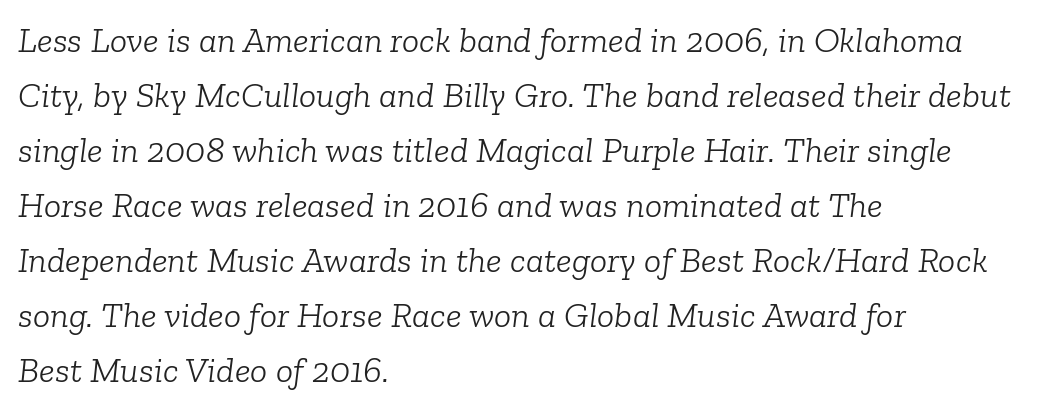
The image shows 36 px light serif type, italic (leaning right); set left-aligned, normal line spacing (1.53x), normal letter spacing, not underlined; low stroke contrast and a medium x-height.
